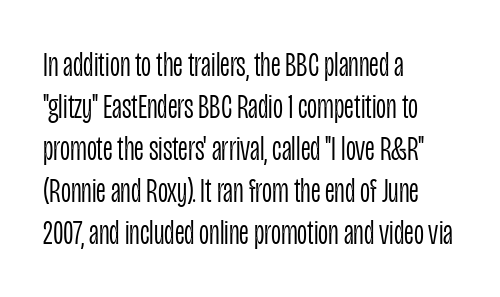
These lines are rendered in a variable-pitch font. In terms of posture, this sample is upright. Stroke terminals: plain, sans-serif. Honestly, the letter spacing is just normal — you wouldn't notice it. Reading down the block, your eye returns to a fixed left position each line.
